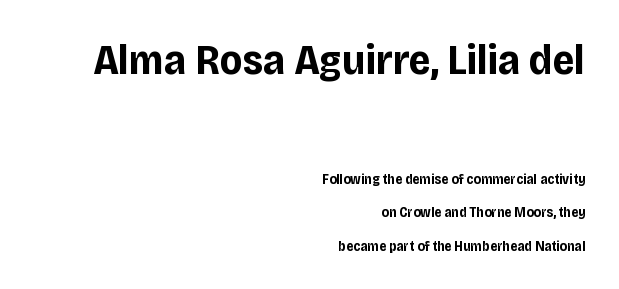
The image shows 43 px bold sans-serif type, upright; set right-aligned, loose line spacing (2.37x), normal letter spacing, not underlined; the first (top) block is 3.07x larger; low stroke contrast and a large x-height.
